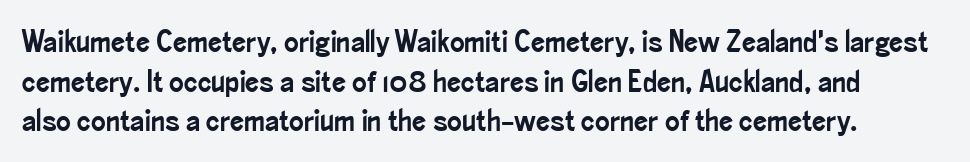
The image shows 31 px condensed sans-serif type, upright; set normal line spacing (1.28x), normal letter spacing, not underlined; low stroke contrast and a small x-height.
